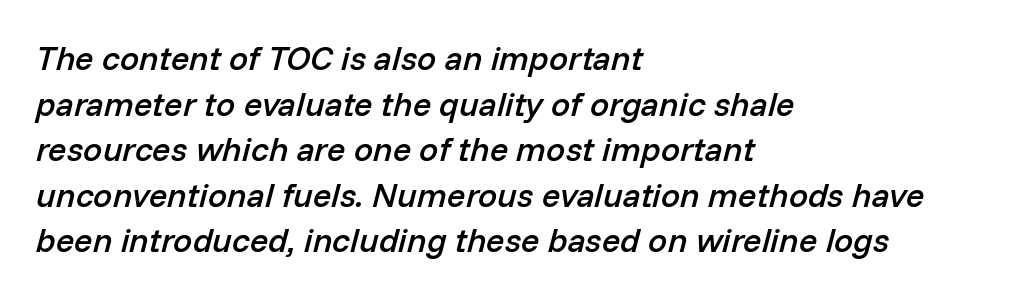
The image shows 34 px semibold type, italic (leaning right); set left-aligned, normal line spacing (1.34x), normal letter spacing, not underlined; low stroke contrast and a medium x-height.
